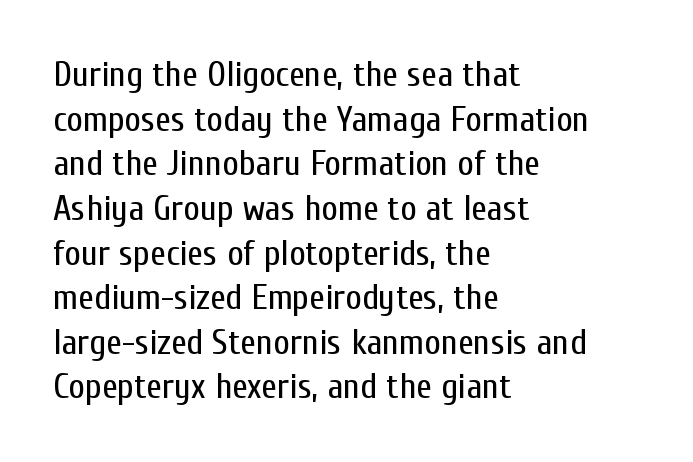
Q: Is the text bold? A: No.
Q: Is the text italic (slanted)? A: No, it is upright.
Q: Is the typeface a serif or a sans-serif typeface? A: Sans-serif.
Q: Is the text underlined? A: No.
Q: How is the paragraph aligned? A: Left-aligned.
Q: Is the spacing between letters normal or unusually wide? A: Normal.
Q: Width (condensed, normal, or wide)? A: Condensed.
Q: Stroke contrast? A: Low.
Q: x-height? A: Medium.
Q: Monospaced? A: No.
